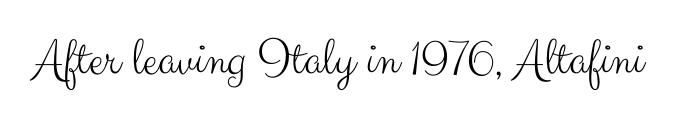
The image shows 54 px light sans-serif type; set normal letter spacing, not underlined; medium stroke contrast and a small x-height.
